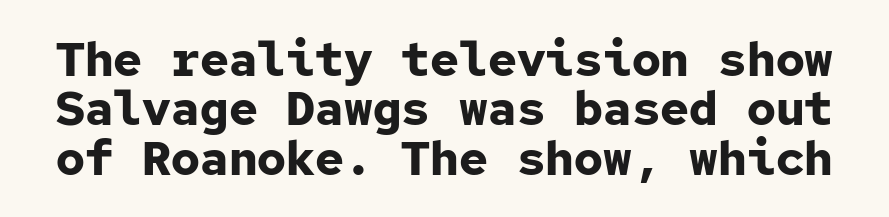
Fixed-width glyphs throughout — classic coding-font behaviour. Are there feet on the stems? There aren't — it's a sans. The baseline area is clear. The letters stand upright; this is a roman face. The typesetting leans heavy: a genuine bold.
